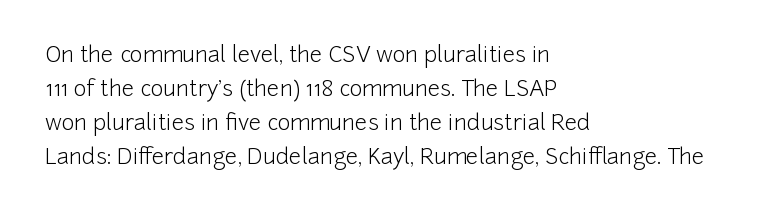
{"italic": "no", "bold": "no", "underline": "no", "align": "left", "line_spacing": "normal", "line_spacing_ratio": 1.54, "letter_spacing": "normal", "letter_spacing_em": 0.0, "glyph_px": 22}
